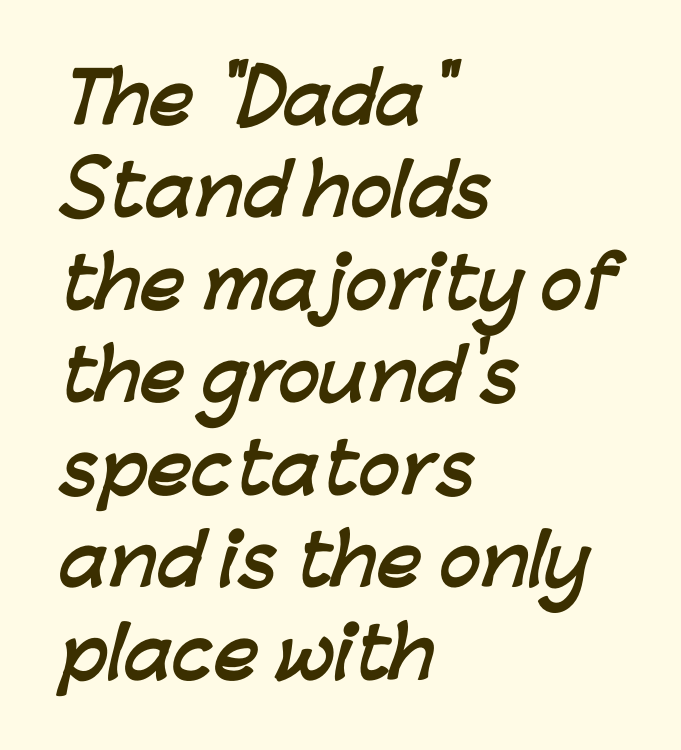
The typeface chosen for these lines omits serifs. One glance says typical: line gaps are just what's usual. How are the letters spaced? Ordinarily, with no added tracking. Clear beneath every line of the passage.
